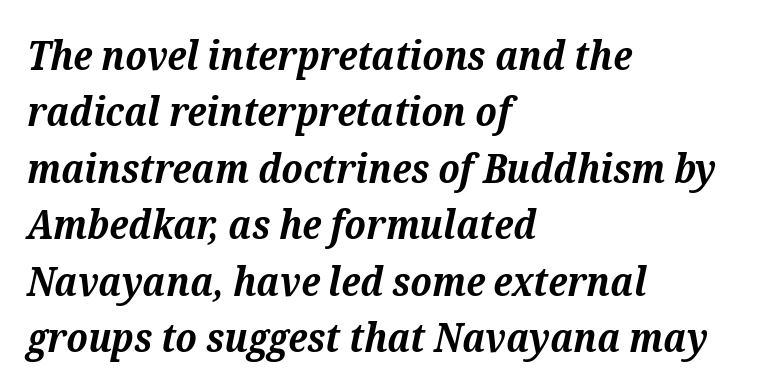
Q: Is the text bold? A: Yes.
Q: Is the text italic (slanted)? A: Yes, it leans right by about 12 degrees.
Q: Is the typeface a serif or a sans-serif typeface? A: Serif.
Q: Is the text underlined? A: No.
Q: How is the paragraph aligned? A: Left-aligned.
Q: Is the spacing between letters normal or unusually wide? A: Normal.
Q: Is the spacing between lines tight, normal or loose? A: Normal.
Q: Width (condensed, normal, or wide)? A: Normal.
Q: Stroke contrast? A: Medium.
Q: x-height? A: Medium.
Q: Monospaced? A: No.
